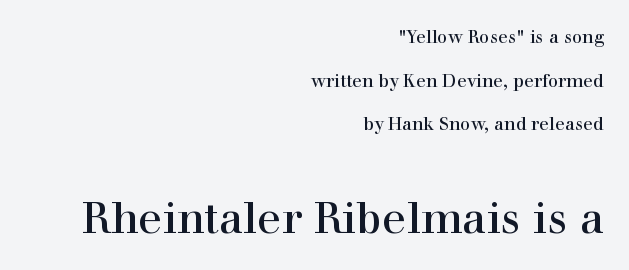
Q: Is the text italic (slanted)? A: No, it is upright.
Q: Is the typeface a serif or a sans-serif typeface? A: Serif.
Q: Is the text underlined? A: No.
Q: How is the paragraph aligned? A: Right-aligned.
Q: Is the spacing between letters normal or unusually wide? A: Normal.
Q: Is the spacing between lines tight, normal or loose? A: Loose.
Q: Which block of text is set in a larger size, the first (top) or the second (bottom)? A: The second (bottom) one.
Q: Width (condensed, normal, or wide)? A: Normal.
Q: x-height? A: Medium.
Q: Monospaced? A: No.
